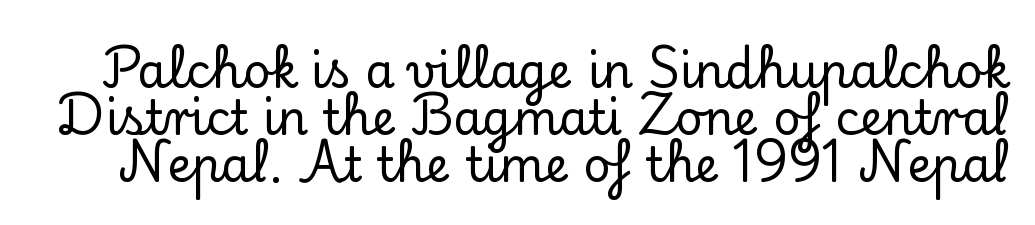
Q: Is the text italic (slanted)? A: No, it is upright.
Q: Is the typeface a serif or a sans-serif typeface? A: Serif.
Q: Is the text underlined? A: No.
Q: Is the spacing between letters normal or unusually wide? A: Normal.
Q: Is the spacing between lines tight, normal or loose? A: Tight.
Q: Width (condensed, normal, or wide)? A: Normal.
Q: Stroke contrast? A: Low.
Q: x-height? A: Small.
Q: Monospaced? A: No.
